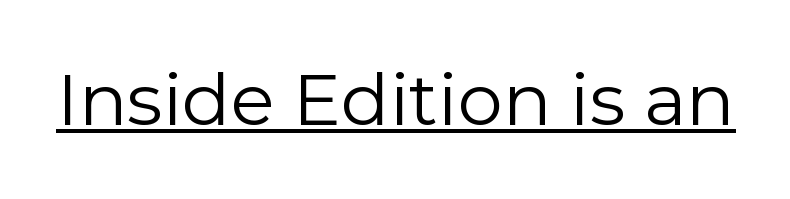
{"serif": "no", "italic": "no", "bold": "no", "weight": "regular", "width": "normal", "x_height": "medium", "monospaced": "no", "underline": "yes", "letter_spacing": "normal", "letter_spacing_em": 0.0, "glyph_px": 72}
